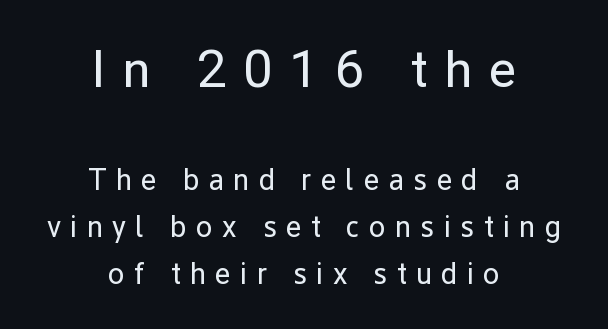
{"serif": "no", "italic": "no", "bold": "no", "weight": "regular", "width": "normal", "stroke_contrast": "low", "x_height": "medium", "monospaced": "no", "underline": "no", "align": "center", "line_spacing": "normal", "line_spacing_ratio": 1.56, "letter_spacing": "wide", "letter_spacing_em": 0.31, "larger_block": "first", "size_ratio": 1.77, "glyph_px": 53}
